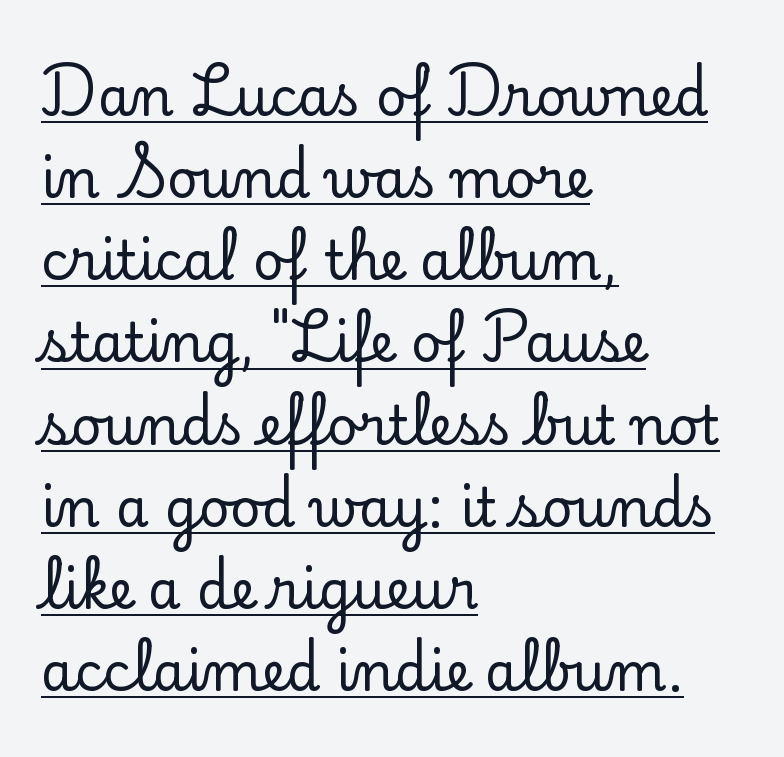
Every stem runs plumb, perpendicular to the baseline. Does the type have serifs? Yes, each stem ends in a small foot. Left-aligned paragraph, ragged on the right. The face used here appears with an underline applied.
